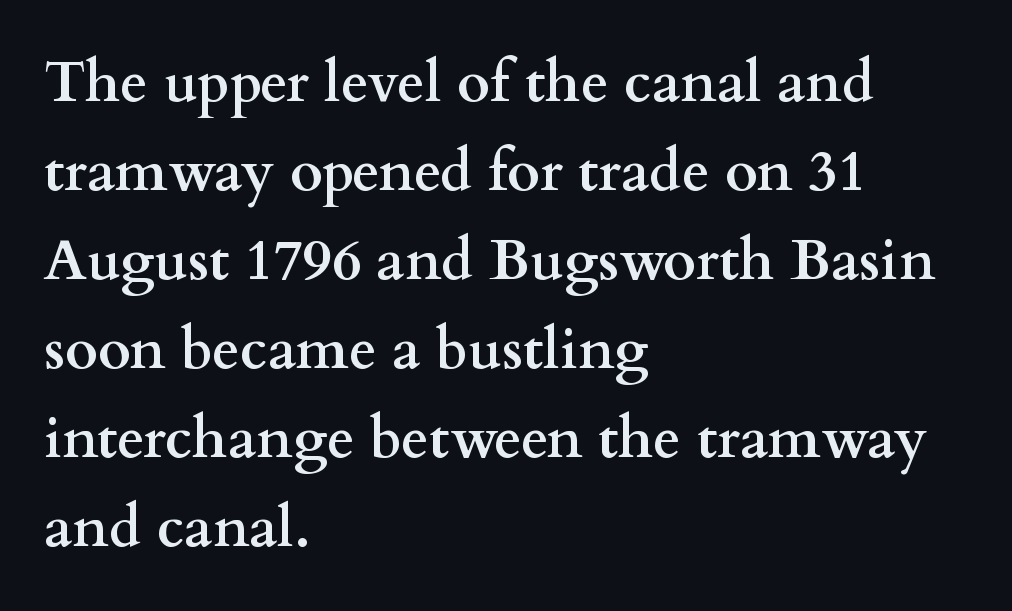
The image shows 57 px semibold, wide serif type, upright; set left-aligned, normal line spacing (1.56x), normal letter spacing, not underlined; medium stroke contrast and a small x-height.
